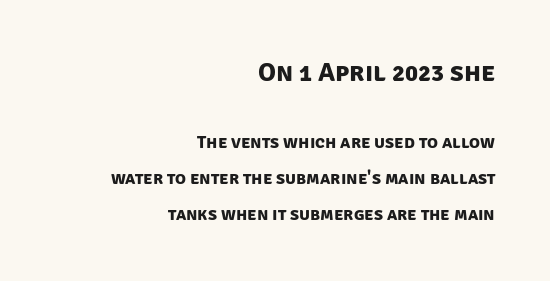
Q: Is the text bold? A: Yes.
Q: Is the text underlined? A: No.
Q: How is the paragraph aligned? A: Right-aligned.
Q: Is the spacing between letters normal or unusually wide? A: Normal.
Q: Is the spacing between lines tight, normal or loose? A: Loose.
Q: Which block of text is set in a larger size, the first (top) or the second (bottom)? A: The first (top) one.
